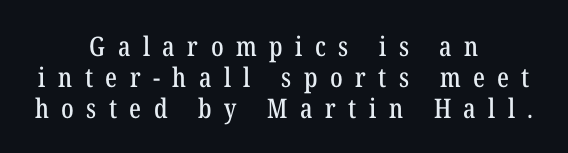
{"italic": "no", "underline": "no", "align": "center", "line_spacing": "tight", "line_spacing_ratio": 1.14, "letter_spacing": "wide", "letter_spacing_em": 0.46, "glyph_px": 27}
